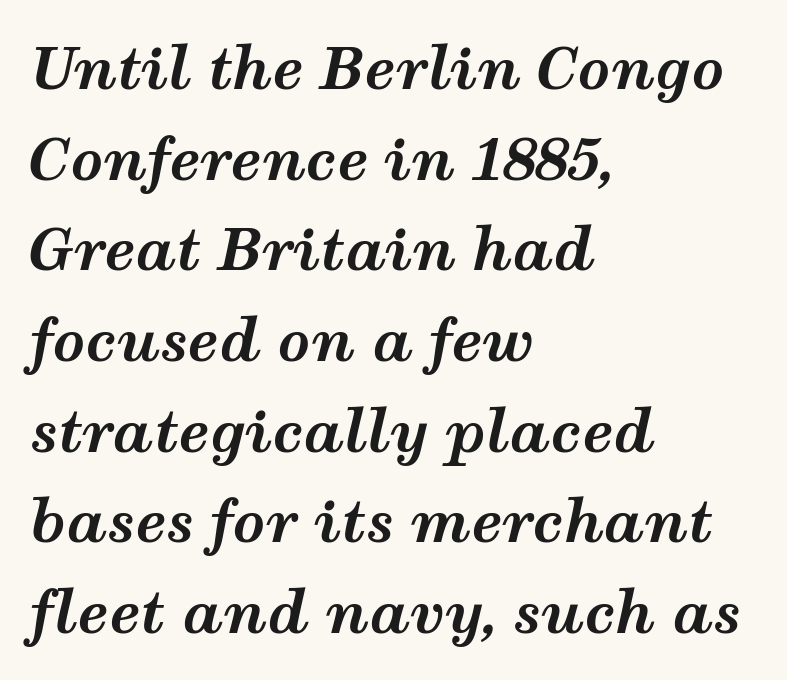
Q: Is the text bold? A: Yes.
Q: Is the text italic (slanted)? A: Yes, it leans right by about 12 degrees.
Q: Is the text underlined? A: No.
Q: How is the paragraph aligned? A: Left-aligned.
Q: Is the spacing between letters normal or unusually wide? A: Normal.
Q: Is the spacing between lines tight, normal or loose? A: Normal.
Q: Width (condensed, normal, or wide)? A: Wide.
Q: Stroke contrast? A: Medium.
Q: x-height? A: Medium.
Q: Monospaced? A: No.
